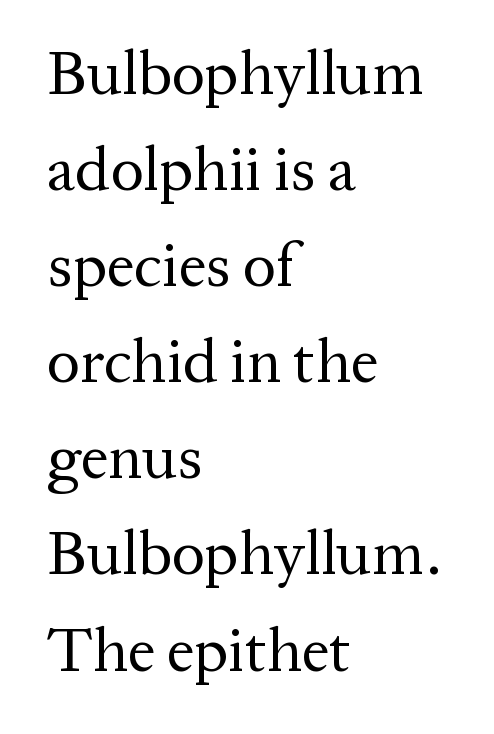
{"serif": "yes", "italic": "no", "bold": "no", "weight": "regular", "width": "normal", "stroke_contrast": "medium", "x_height": "medium", "monospaced": "no", "underline": "no", "align": "left", "line_spacing": "normal", "line_spacing_ratio": 1.55, "letter_spacing": "normal", "letter_spacing_em": 0.0, "glyph_px": 62}
